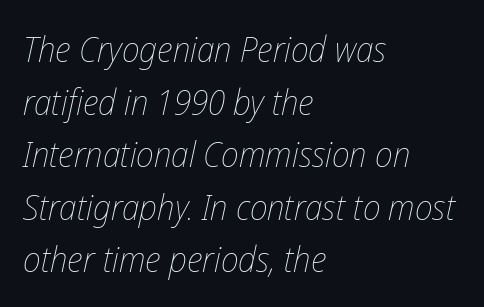
Q: Is the text bold? A: No.
Q: Is the text italic (slanted)? A: Yes, it leans right by about 12 degrees.
Q: Is the text underlined? A: No.
Q: How is the paragraph aligned? A: Left-aligned.
Q: Is the spacing between letters normal or unusually wide? A: Normal.
Q: Is the spacing between lines tight, normal or loose? A: Normal.
Q: Width (condensed, normal, or wide)? A: Condensed.
Q: Stroke contrast? A: Low.
Q: x-height? A: Medium.
Q: Monospaced? A: No.
